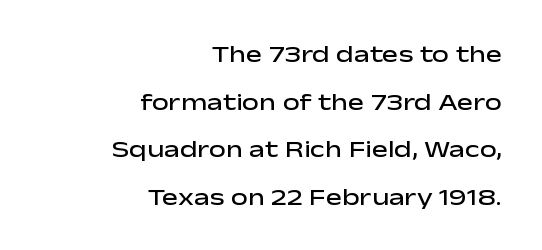
How are the letters spaced? Ordinarily, with no added tracking. Does the lettering tilt? It doesn't — this is upright. The rag falls on the left side of this text block. Weight: semibold (demi). Widely set lines give the paragraph a tall, airy silhouette.
